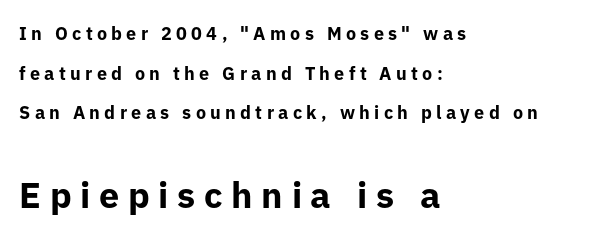
Q: Is the text bold? A: Yes.
Q: Is the text italic (slanted)? A: No, it is upright.
Q: Is the typeface a serif or a sans-serif typeface? A: Sans-serif.
Q: Is the text underlined? A: No.
Q: How is the paragraph aligned? A: Left-aligned.
Q: Is the spacing between letters normal or unusually wide? A: Unusually wide.
Q: Is the spacing between lines tight, normal or loose? A: Loose.
Q: Which block of text is set in a larger size, the first (top) or the second (bottom)? A: The second (bottom) one.
Q: Width (condensed, normal, or wide)? A: Normal.
Q: Stroke contrast? A: Low.
Q: x-height? A: Medium.
Q: Monospaced? A: No.
